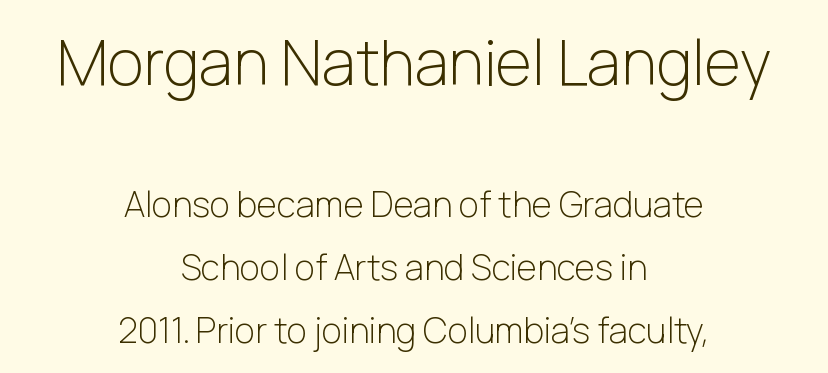
The image shows 62 px light sans-serif type, upright; set centered, line spacing 1.8x, normal letter spacing, not underlined; the first (top) block is 1.77x larger; low stroke contrast and a medium x-height.
